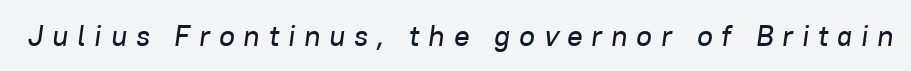
Descenders are the only things crossing below the line. The typography opts for an oblique posture over an upright one. A typesetter would call this proportional, since set widths differ per character. This rendering widens character spacing well past its baseline value.
